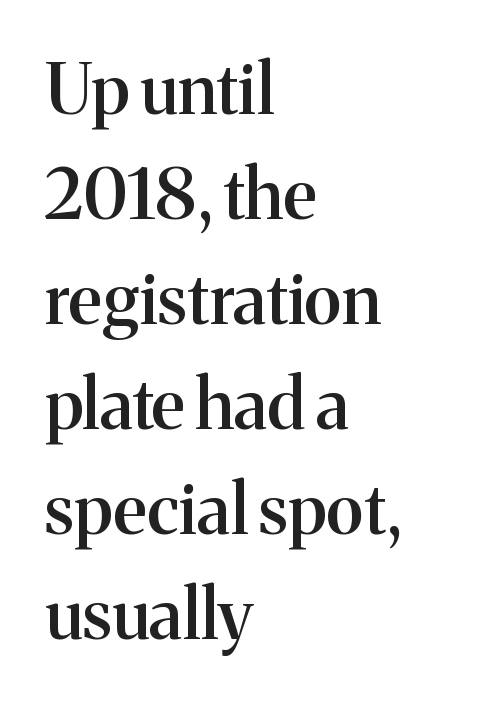
The image shows 70 px semibold serif type, upright; set left-aligned, normal line spacing (1.5x), normal letter spacing, not underlined; medium stroke contrast and a medium x-height.
